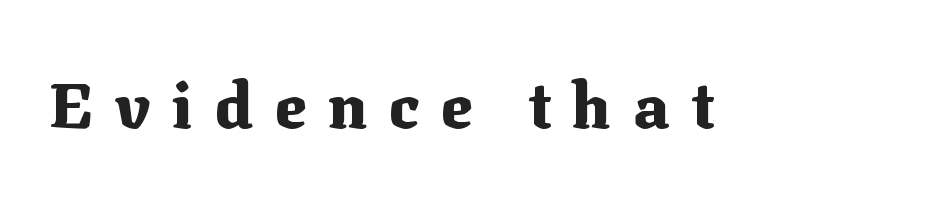
The letterforms stand isolated, each surrounded by extra space. Look at the bottom of the vertical strokes: they flare into serifs here. Is this a fixed-width face? No — the glyphs have proportional, varying widths. Has an underline been added? It has not. The passage shown is emphatically bold.
